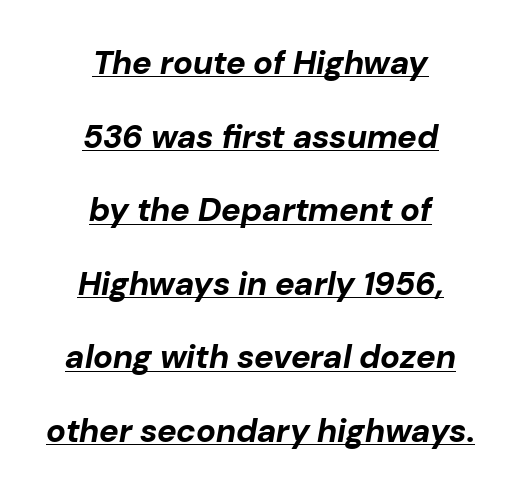
Q: Is the text bold? A: Yes.
Q: Is the text italic (slanted)? A: Yes, it leans right by about 10 degrees.
Q: Is the text underlined? A: Yes.
Q: How is the paragraph aligned? A: Centered.
Q: Is the spacing between letters normal or unusually wide? A: Normal.
Q: Is the spacing between lines tight, normal or loose? A: Loose.
Q: Width (condensed, normal, or wide)? A: Normal.
Q: Stroke contrast? A: Low.
Q: x-height? A: Medium.
Q: Monospaced? A: No.
